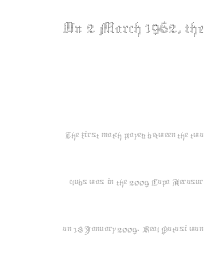
The image shows 35 px thin type, upright; set right-aligned, loose line spacing (2.35x), normal letter spacing, not underlined; the first (top) block is 1.75x larger; medium stroke contrast and a medium x-height.
